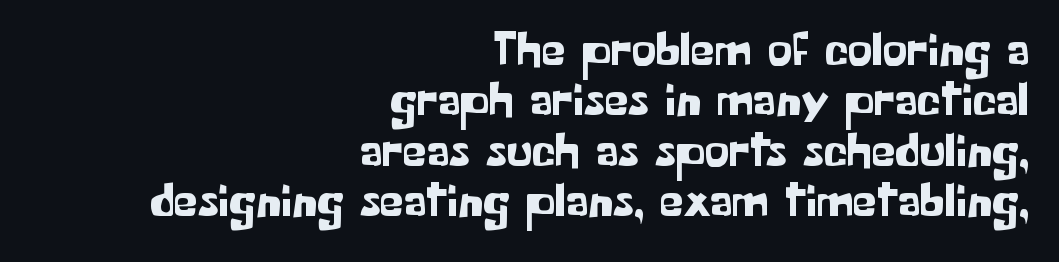
The image shows 49 px sans-serif type, upright; set right-aligned, tight line spacing (1.03x), normal letter spacing, not underlined; low stroke contrast and a medium x-height.
